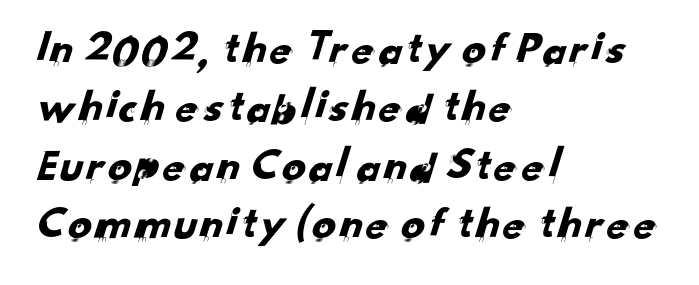
{"serif": "no", "width": "normal", "stroke_contrast": "low", "x_height": "small", "monospaced": "no", "underline": "no", "align": "left", "line_spacing_ratio": 1.24, "letter_spacing": "normal", "letter_spacing_em": 0.0, "glyph_px": 47}
